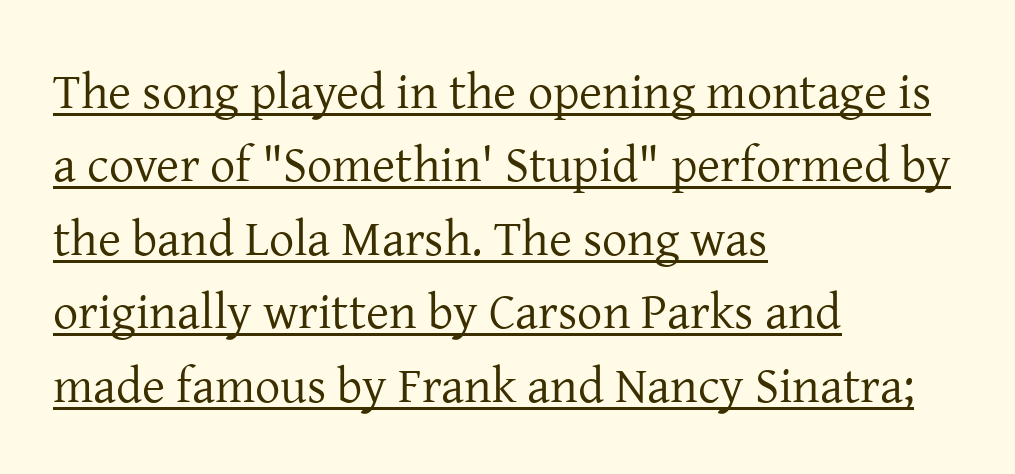
The image shows 50 px regular-weight serif type, upright; set left-aligned, normal line spacing (1.47x), normal letter spacing, underlined; low stroke contrast and a medium x-height.
